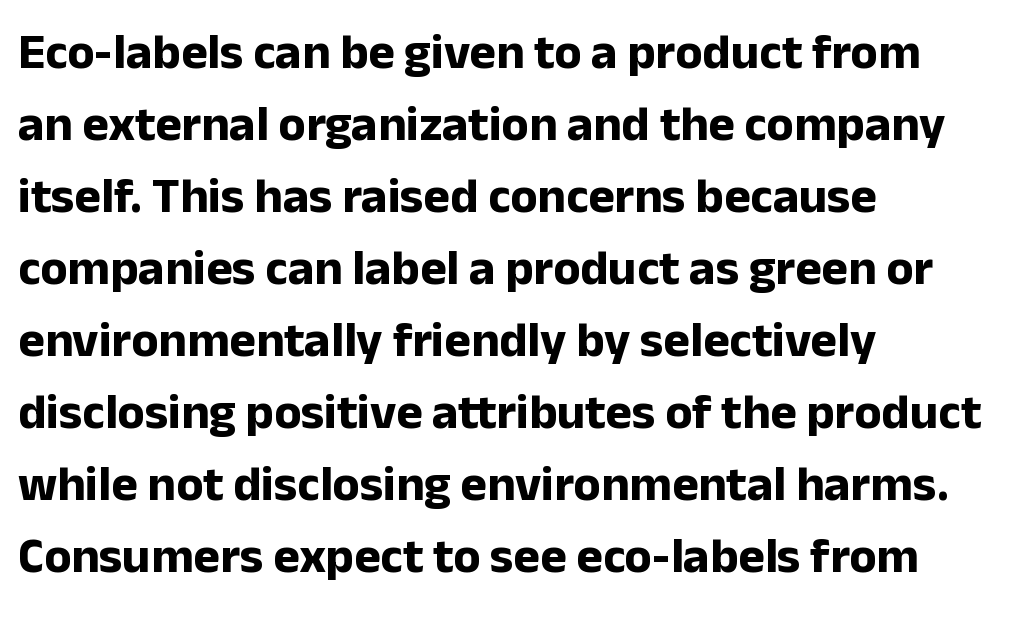
{"serif": "no", "italic": "no", "bold": "yes", "weight": "bold", "width": "normal", "stroke_contrast": "low", "x_height": "medium", "monospaced": "no", "underline": "no", "align": "left", "line_spacing": "normal", "line_spacing_ratio": 1.44, "letter_spacing": "normal", "letter_spacing_em": 0.0, "glyph_px": 50}
